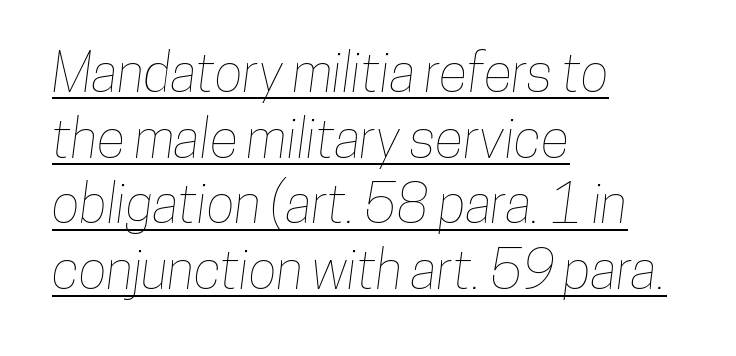
{"width": "condensed", "stroke_contrast": "low", "x_height": "medium", "monospaced": "no", "underline": "yes", "align": "left", "line_spacing_ratio": 1.24, "letter_spacing": "normal", "letter_spacing_em": 0.0, "glyph_px": 53}
